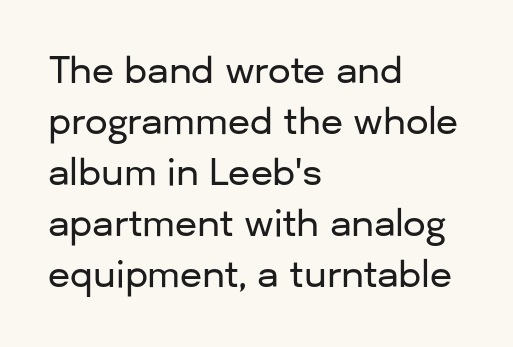
Vertically, the passage feels balanced, rows spaced as you'd expect. The letters sit at their default tracking, neither squeezed nor spread. The passage shown is typed in a proportional face where columns would drift. Glance below the letters and you will spot only blank space. The typeface chosen for these lines omits serifs.
